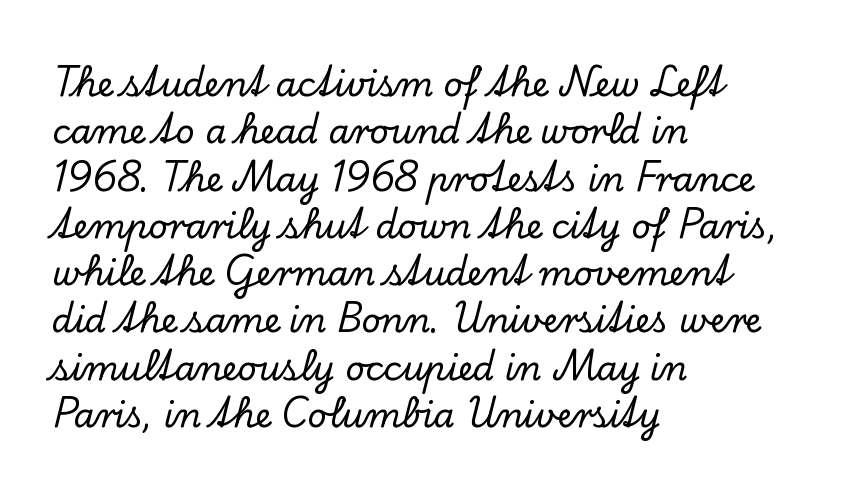
Q: Is the text italic (slanted)? A: Yes.
Q: Is the typeface a serif or a sans-serif typeface? A: Serif.
Q: Is the text underlined? A: No.
Q: How is the paragraph aligned? A: Left-aligned.
Q: Is the spacing between letters normal or unusually wide? A: Normal.
Q: Is the spacing between lines tight, normal or loose? A: Normal.
Q: Width (condensed, normal, or wide)? A: Normal.
Q: Stroke contrast? A: Low.
Q: x-height? A: Small.
Q: Monospaced? A: No.
